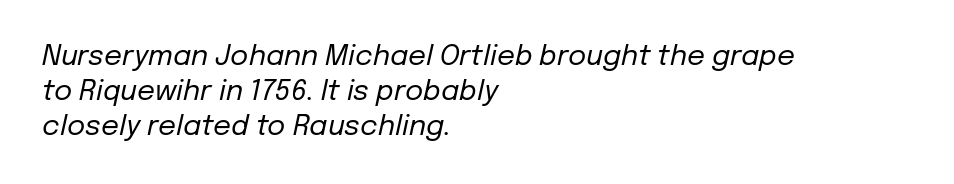
The image shows 28 px regular-weight type, italic (leaning right); set left-aligned, normal line spacing (1.25x), normal letter spacing, not underlined; low stroke contrast and a medium x-height.
